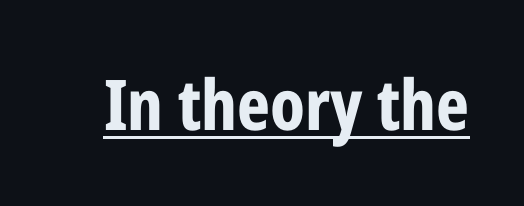
Q: Is the text bold? A: Yes.
Q: Is the text italic (slanted)? A: No, it is upright.
Q: Is the typeface a serif or a sans-serif typeface? A: Sans-serif.
Q: Is the text underlined? A: Yes.
Q: Is the spacing between letters normal or unusually wide? A: Normal.
Q: Width (condensed, normal, or wide)? A: Condensed.
Q: Stroke contrast? A: Low.
Q: x-height? A: Medium.
Q: Monospaced? A: No.
